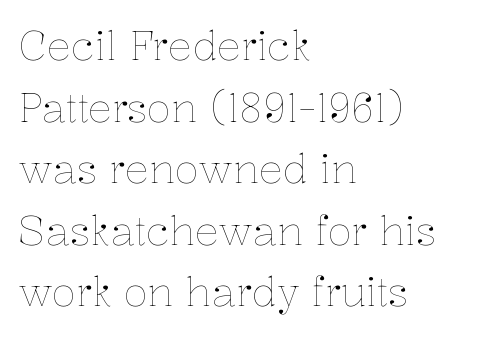
Q: Is the text bold? A: No.
Q: Is the text italic (slanted)? A: No, it is upright.
Q: Is the text underlined? A: No.
Q: How is the paragraph aligned? A: Left-aligned.
Q: Is the spacing between letters normal or unusually wide? A: Normal.
Q: Is the spacing between lines tight, normal or loose? A: Normal.
Q: Width (condensed, normal, or wide)? A: Normal.
Q: Stroke contrast? A: Low.
Q: x-height? A: Medium.
Q: Monospaced? A: No.
